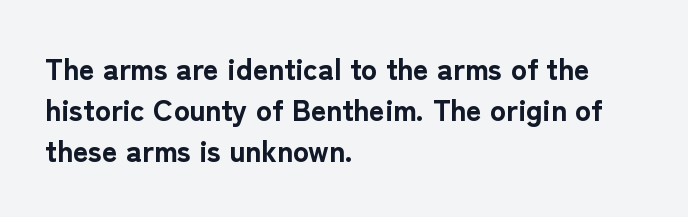
Q: Is the text bold? A: Yes.
Q: Is the text italic (slanted)? A: No, it is upright.
Q: Is the typeface a serif or a sans-serif typeface? A: Sans-serif.
Q: Is the text underlined? A: No.
Q: How is the paragraph aligned? A: Left-aligned.
Q: Is the spacing between letters normal or unusually wide? A: Normal.
Q: Is the spacing between lines tight, normal or loose? A: Normal.
Q: Width (condensed, normal, or wide)? A: Normal.
Q: Stroke contrast? A: Low.
Q: x-height? A: Medium.
Q: Monospaced? A: No.
